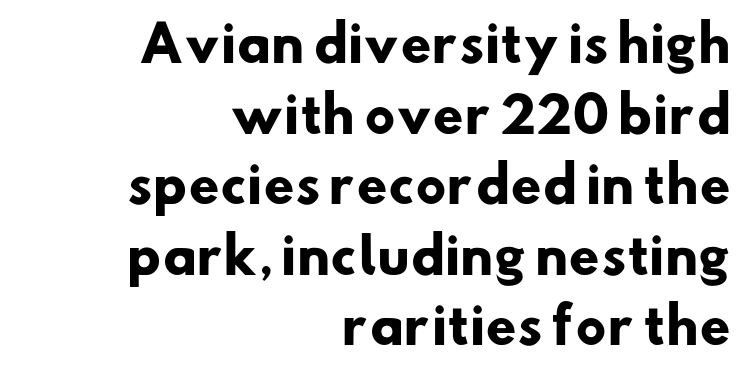
{"serif": "no", "bold": "yes", "weight": "heavy", "width": "normal", "stroke_contrast": "low", "x_height": "small", "monospaced": "no", "underline": "no", "align": "right", "line_spacing": "normal", "line_spacing_ratio": 1.44, "letter_spacing": "normal", "letter_spacing_em": 0.0, "glyph_px": 49}
